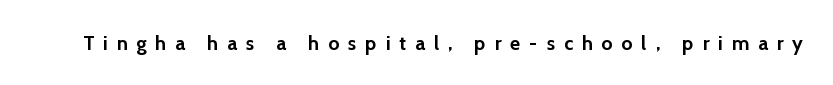
{"italic": "no", "bold": "yes", "underline": "no", "letter_spacing": "wide", "letter_spacing_em": 0.44, "glyph_px": 20}
